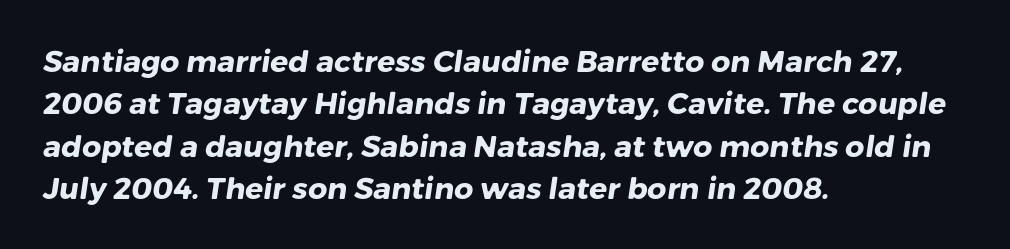
The image shows 30 px heavy sans-serif type; set left-aligned, normal line spacing (1.41x), normal letter spacing, not underlined; low stroke contrast and a medium x-height.
